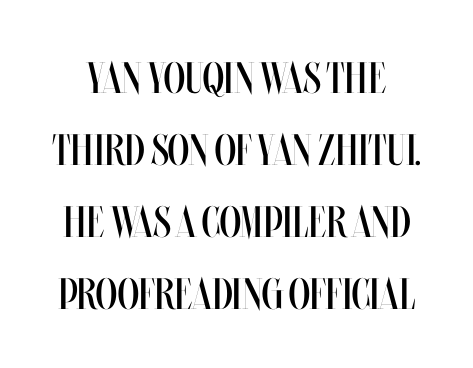
Only glyphs here, with clear space below each row. The tracking reads as untouched default to a designer's eye. Students, observe: this is what conventionally led text looks like. The typography opts for an upright posture over an oblique one.
